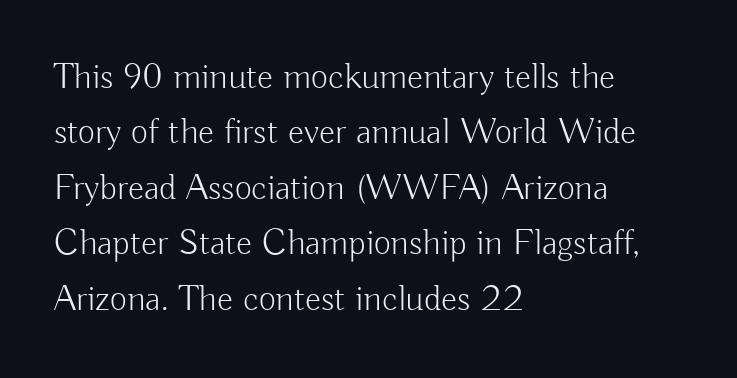
{"serif": "no", "italic": "no", "bold": "no", "weight": "light", "width": "normal", "stroke_contrast": "low", "x_height": "small", "monospaced": "no", "underline": "no", "align": "left", "line_spacing": "normal", "line_spacing_ratio": 1.5, "letter_spacing": "normal", "letter_spacing_em": 0.0, "glyph_px": 37}
